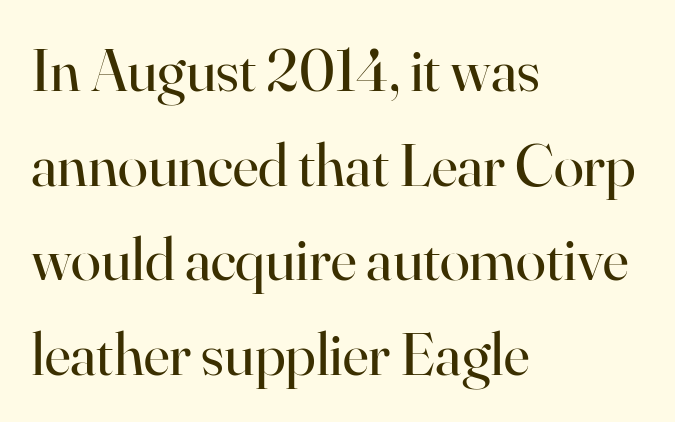
Nothing heavy about these letters — not bold at all. Observe the ordinary spacing: letters are neighbours, not strangers. Anything drawn beneath the words? Only blank space. Old-style or modern, the face here clearly has serifs. Left-aligned paragraph, ragged on the right.
